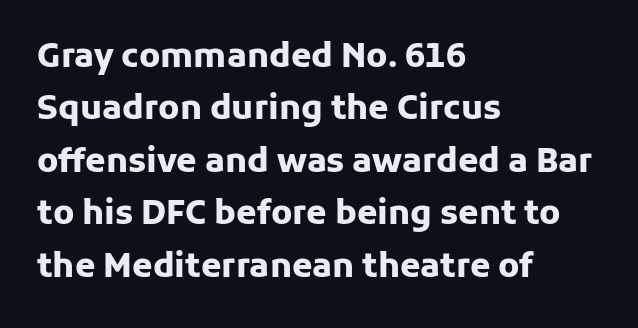
{"serif": "no", "italic": "no", "bold": "yes", "weight": "heavy", "width": "normal", "stroke_contrast": "low", "x_height": "medium", "monospaced": "no", "underline": "no", "align": "left", "line_spacing": "normal", "line_spacing_ratio": 1.59, "letter_spacing": "normal", "letter_spacing_em": 0.0, "glyph_px": 33}
